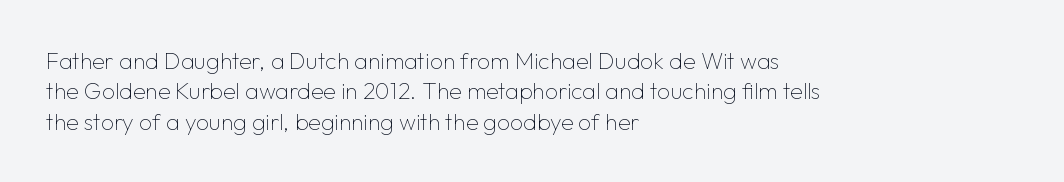
Q: Is the text bold? A: No.
Q: Is the text italic (slanted)? A: No, it is upright.
Q: Is the text underlined? A: No.
Q: How is the paragraph aligned? A: Left-aligned.
Q: Is the spacing between letters normal or unusually wide? A: Normal.
Q: Is the spacing between lines tight, normal or loose? A: Normal.
